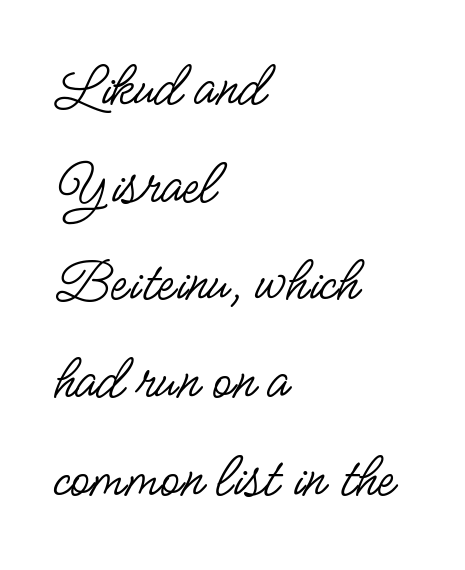
The image shows 63 px regular-weight, condensed sans-serif type; set left-aligned, normal line spacing (1.55x), normal letter spacing, not underlined; low stroke contrast and a small x-height.
